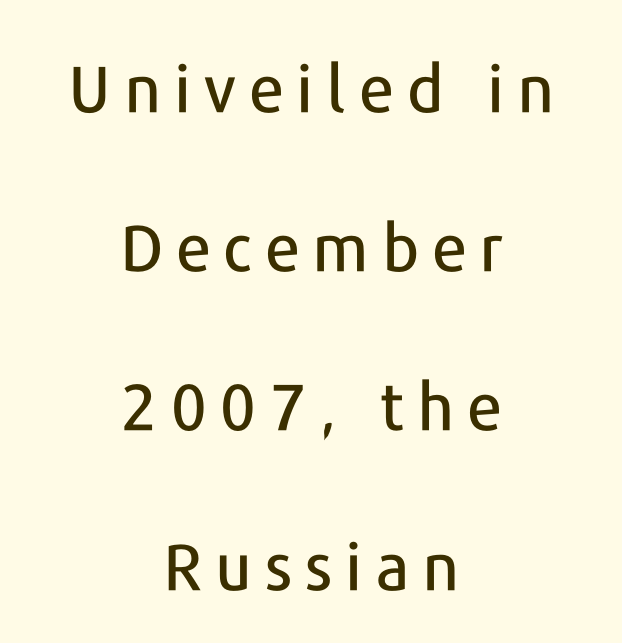
{"serif": "no", "italic": "no", "width": "normal", "stroke_contrast": "low", "x_height": "medium", "monospaced": "no", "underline": "no", "align": "center", "line_spacing": "loose", "line_spacing_ratio": 2.45, "letter_spacing": "wide", "letter_spacing_em": 0.2, "glyph_px": 65}
